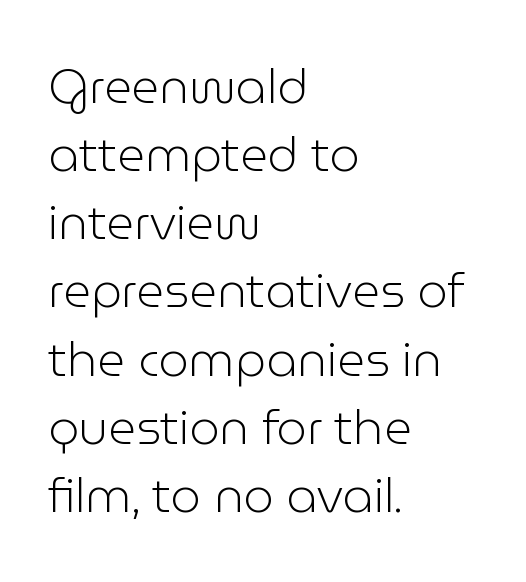
Q: Is the text bold? A: No.
Q: Is the text italic (slanted)? A: No, it is upright.
Q: Is the typeface a serif or a sans-serif typeface? A: Sans-serif.
Q: Is the text underlined? A: No.
Q: How is the paragraph aligned? A: Left-aligned.
Q: Is the spacing between letters normal or unusually wide? A: Normal.
Q: Is the spacing between lines tight, normal or loose? A: Normal.
Q: Width (condensed, normal, or wide)? A: Normal.
Q: Stroke contrast? A: Low.
Q: x-height? A: Medium.
Q: Monospaced? A: No.
